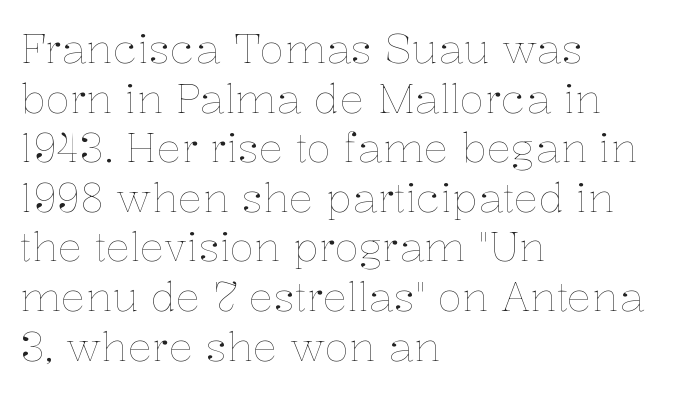
The face used here is rendered with its standard letterfit. Decoration check: the copy has no underline. Notice how the passage keeps a crisp vertical edge on the left only. On a weight scale, this lands at 450 or below. Each letter keeps its own natural width here, so spacing adapts to shape.
